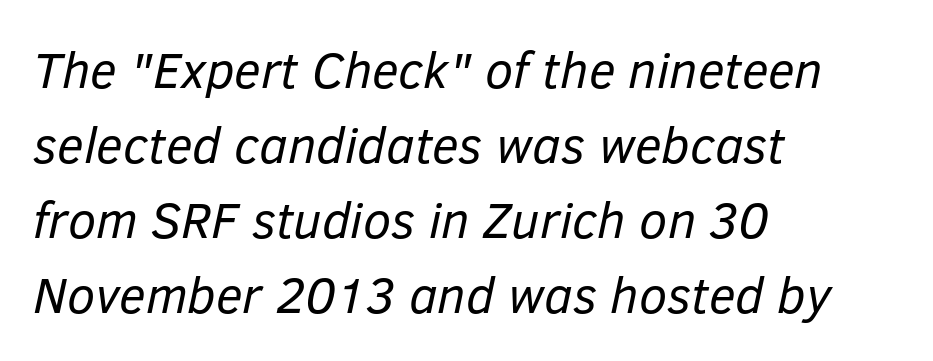
{"italic": "yes", "lean": "right", "slant_degrees": 12, "bold": "no", "weight": "regular", "width": "normal", "stroke_contrast": "low", "x_height": "medium", "monospaced": "no", "underline": "no", "align": "left", "line_spacing": "normal", "line_spacing_ratio": 1.47, "letter_spacing": "normal", "letter_spacing_em": 0.0, "glyph_px": 51}
